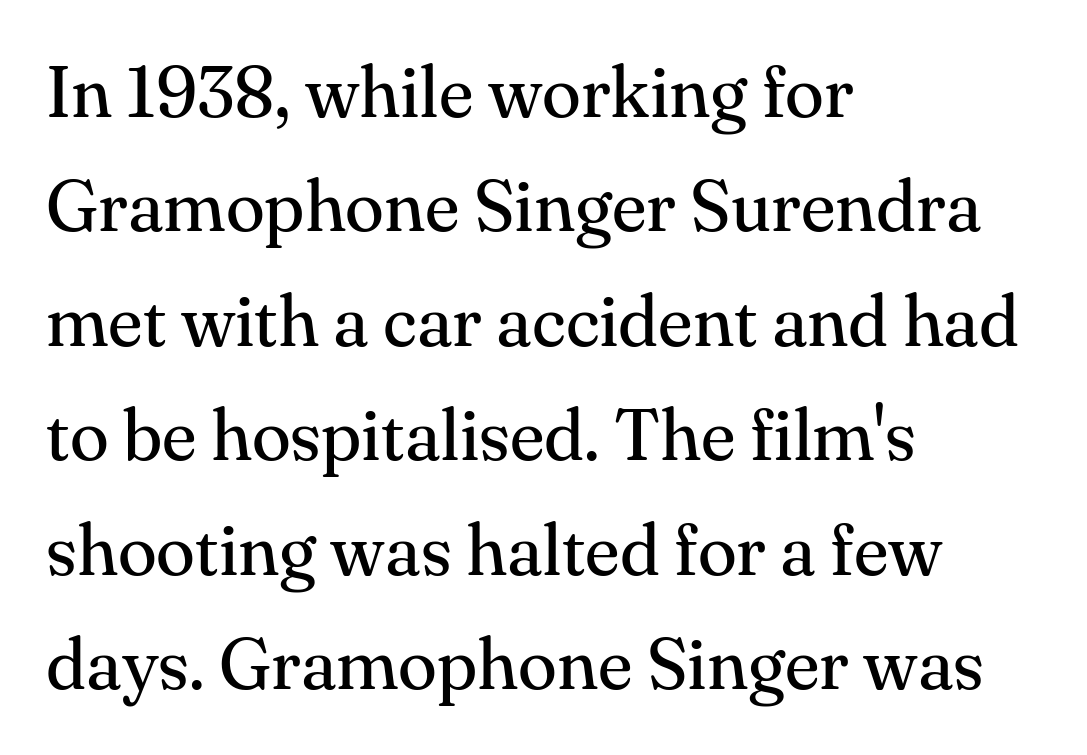
The image shows 72 px regular-weight serif type, upright; set left-aligned, normal line spacing (1.59x), normal letter spacing, not underlined; medium stroke contrast and a small x-height.
